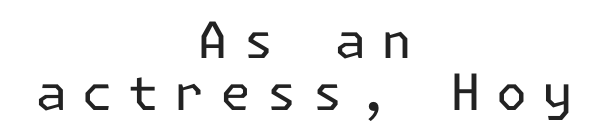
{"serif": "no", "italic": "no", "bold": "no", "weight": "regular", "width": "normal", "stroke_contrast": "low", "x_height": "medium", "underline": "no", "align": "center", "line_spacing": "tight", "line_spacing_ratio": 1.04, "letter_spacing": "wide", "letter_spacing_em": 0.3, "glyph_px": 50}
